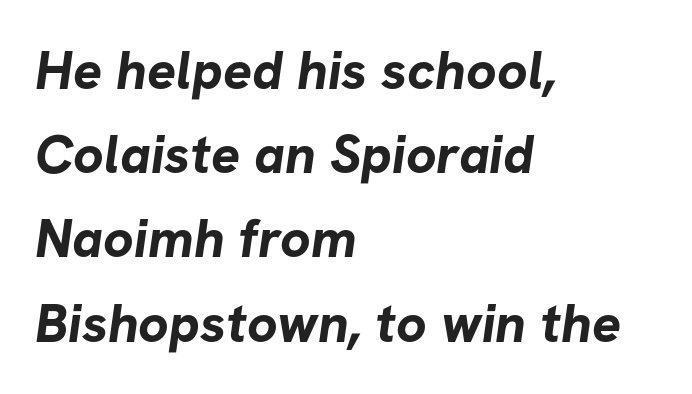
The image shows 54 px bold sans-serif type; set left-aligned, normal line spacing (1.56x), normal letter spacing, not underlined; low stroke contrast and a medium x-height.
